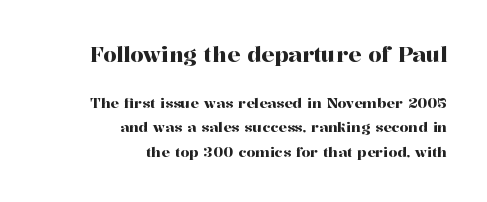
The image shows 21 px text type, upright; set right-aligned, line spacing 1.73x, normal letter spacing, not underlined; the first (top) block is 1.5x larger.
